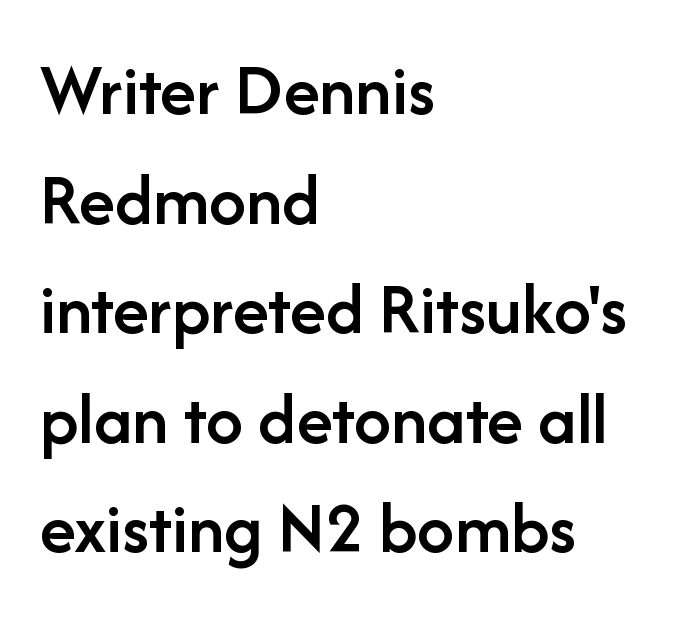
A typesetter would call this zero additional tracking. Casual observation: everything's shoved over to the left. Posture: vertical. Horizontal bands of white between lines are of average thickness.
